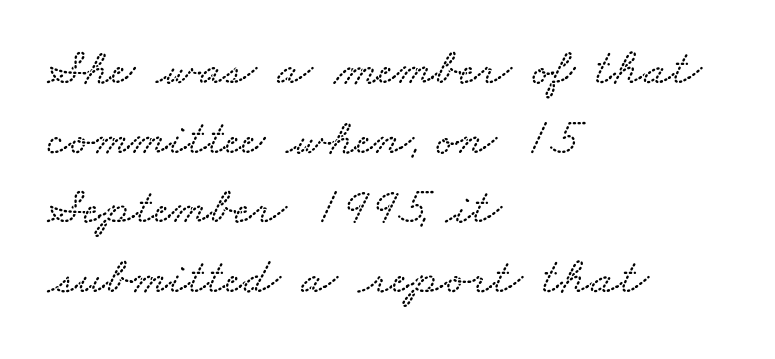
The image shows 52 px wide type; set left-aligned, normal line spacing (1.34x), normal letter spacing, not underlined; low stroke contrast and a small x-height.
